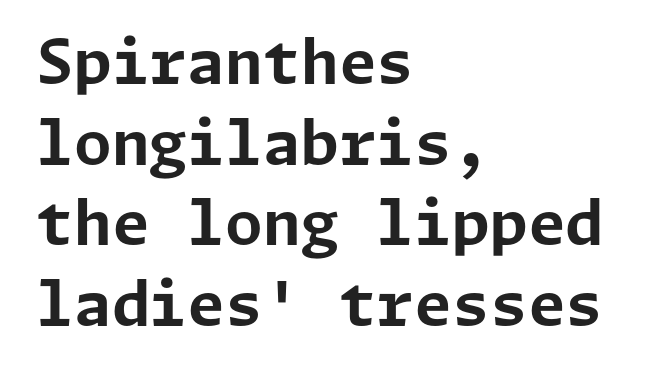
The image shows 61 px bold sans-serif type, upright; set left-aligned, normal line spacing (1.32x), normal letter spacing, not underlined; low stroke contrast and a medium x-height.
